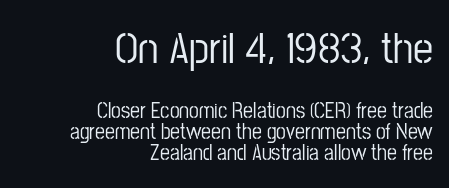
Q: Is the text italic (slanted)? A: No, it is upright.
Q: Is the typeface a serif or a sans-serif typeface? A: Sans-serif.
Q: Is the text underlined? A: No.
Q: How is the paragraph aligned? A: Right-aligned.
Q: Is the spacing between letters normal or unusually wide? A: Normal.
Q: Is the spacing between lines tight, normal or loose? A: Tight.
Q: Which block of text is set in a larger size, the first (top) or the second (bottom)? A: The first (top) one.
Q: Width (condensed, normal, or wide)? A: Condensed.
Q: Stroke contrast? A: Low.
Q: x-height? A: Medium.
Q: Monospaced? A: No.
